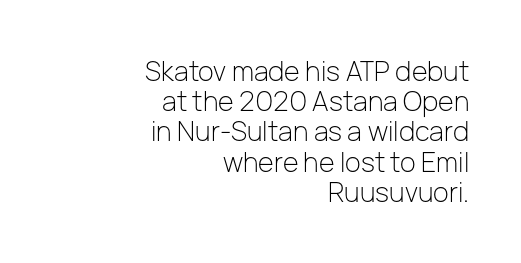
{"italic": "no", "bold": "no", "underline": "no", "align": "right", "line_spacing": "tight", "line_spacing_ratio": 1.12, "letter_spacing": "normal", "letter_spacing_em": 0.0, "glyph_px": 27}
